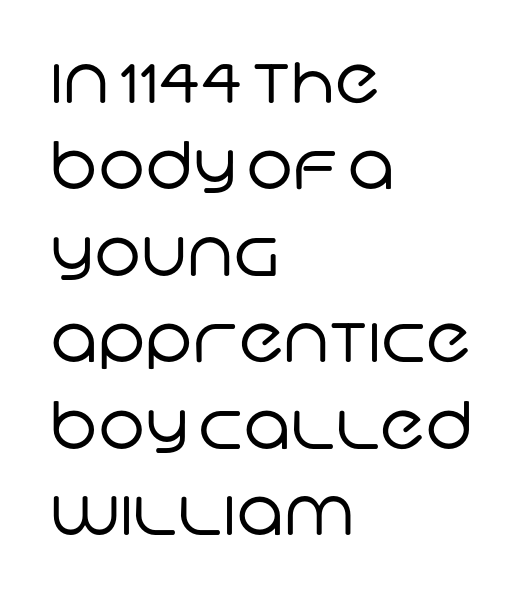
The image shows 66 px regular-weight sans-serif type; set left-aligned, normal line spacing (1.31x), normal letter spacing, not underlined; low stroke contrast and a large x-height.
